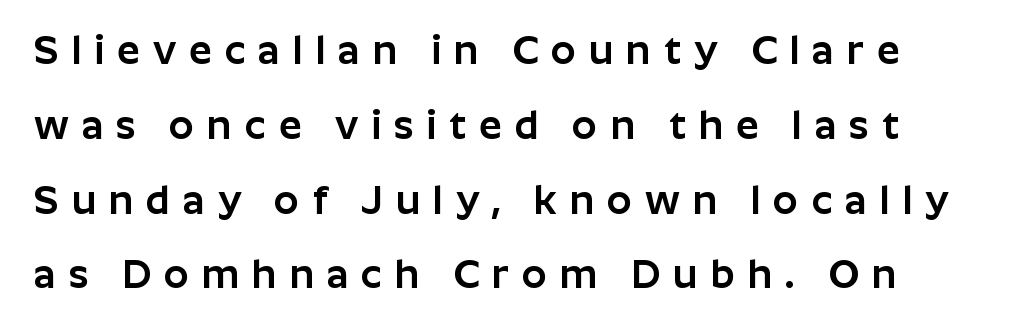
{"serif": "no", "italic": "no", "width": "normal", "stroke_contrast": "low", "x_height": "medium", "monospaced": "no", "underline": "no", "line_spacing_ratio": 1.87, "letter_spacing": "wide", "letter_spacing_em": 0.32, "glyph_px": 40}
